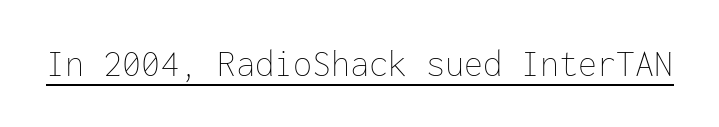
Here the glyphs are tracked normally, forming tight word shapes. Vertical strokes here are truly vertical. Think of a typewriter: that constant character pitch is what you see here. The rendering uses the underline text-decoration. No heavy texture on the line: the type isn't bold.
